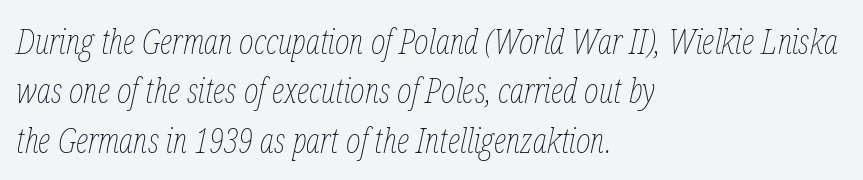
Q: Is the text bold? A: No.
Q: Is the text italic (slanted)? A: Yes, it leans right by about 12 degrees.
Q: Is the text underlined? A: No.
Q: How is the paragraph aligned? A: Left-aligned.
Q: Is the spacing between letters normal or unusually wide? A: Normal.
Q: Is the spacing between lines tight, normal or loose? A: Normal.
Q: Width (condensed, normal, or wide)? A: Condensed.
Q: Stroke contrast? A: Low.
Q: x-height? A: Medium.
Q: Monospaced? A: No.
